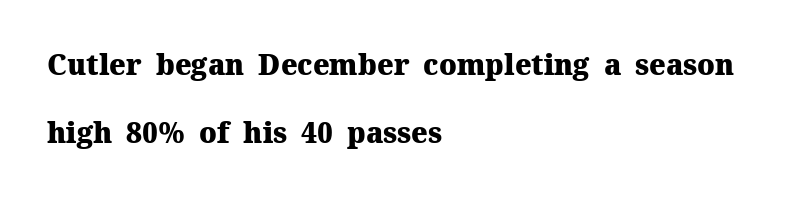
{"serif": "yes", "italic": "no", "bold": "yes", "weight": "heavy", "width": "normal", "stroke_contrast": "medium", "x_height": "medium", "monospaced": "no", "underline": "no", "align": "left", "line_spacing": "loose", "line_spacing_ratio": 2.43, "letter_spacing": "normal", "letter_spacing_em": 0.0, "glyph_px": 28}
